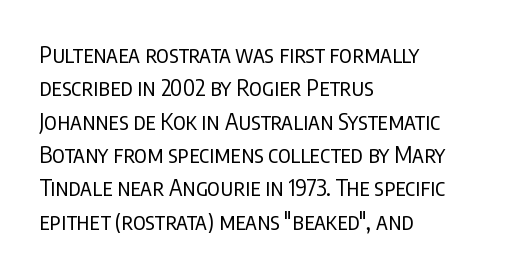
{"italic": "no", "bold": "no", "underline": "no", "align": "left", "line_spacing": "normal", "line_spacing_ratio": 1.45, "letter_spacing": "normal", "letter_spacing_em": 0.0, "glyph_px": 23}
